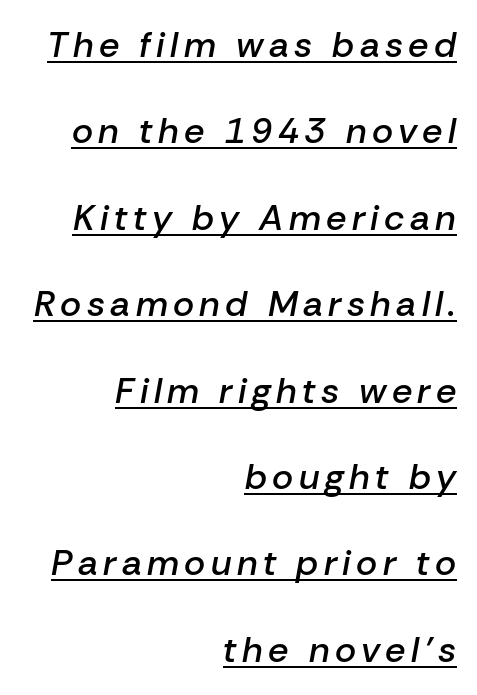
{"italic": "yes", "lean": "right", "slant_degrees": 10, "bold": "semi", "weight": "semibold", "width": "normal", "stroke_contrast": "low", "x_height": "medium", "monospaced": "no", "underline": "yes", "align": "right", "line_spacing": "loose", "line_spacing_ratio": 2.4, "glyph_px": 36}
